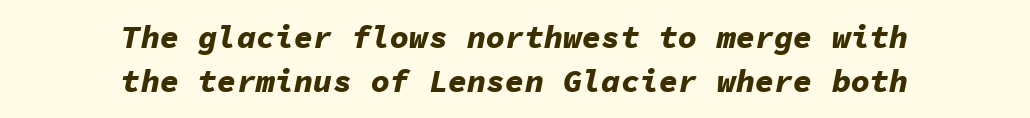
Q: Is the text bold? A: Yes.
Q: Is the text italic (slanted)? A: Yes, it leans right by about 11 degrees.
Q: Is the text underlined? A: No.
Q: How is the paragraph aligned? A: Centered.
Q: Is the spacing between letters normal or unusually wide? A: Normal.
Q: Is the spacing between lines tight, normal or loose? A: Normal.
Q: Width (condensed, normal, or wide)? A: Normal.
Q: Stroke contrast? A: Low.
Q: x-height? A: Medium.
Q: Monospaced? A: Yes.
